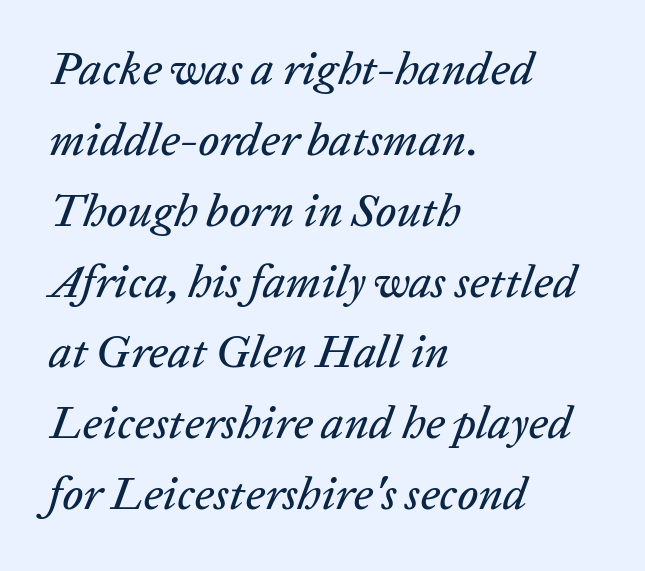
{"italic": "yes", "lean": "right", "slant_degrees": 20, "width": "normal", "stroke_contrast": "low", "x_height": "medium", "monospaced": "no", "underline": "no", "align": "left", "line_spacing": "normal", "line_spacing_ratio": 1.54, "letter_spacing": "normal", "letter_spacing_em": 0.0, "glyph_px": 46}
